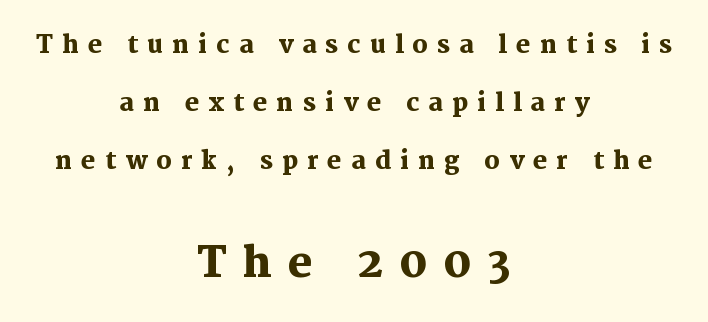
Layout note: lines centered. No word sits above an underline. Horizontal bands of white between lines are thick stripes. There is plenty of visible air inserted between adjacent glyphs. Check where the strokes stop: tiny serifs finish them off. The following chunk of copy outweighs the initial chunk in type size.
